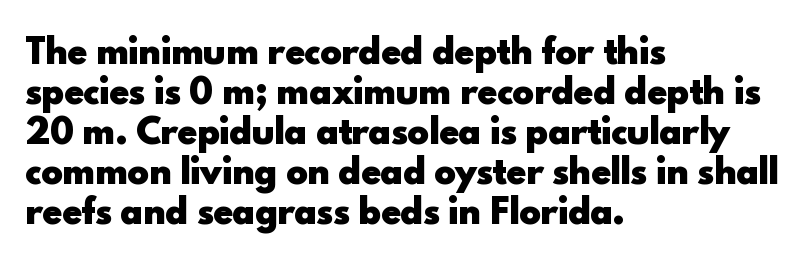
The image shows 33 px heavy sans-serif type, upright; set left-aligned, line spacing 1.21x, normal letter spacing, not underlined; a small x-height.
